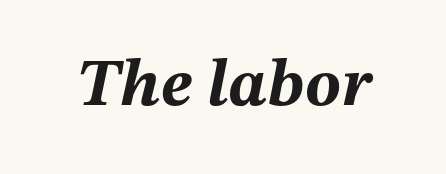
The image shows 67 px bold type, italic (leaning right); set normal letter spacing, not underlined; medium stroke contrast and a medium x-height.
